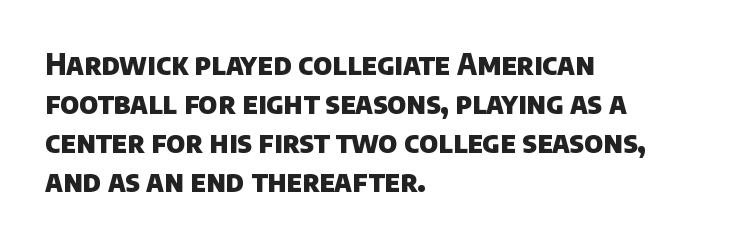
The tracking reads as untouched default to a designer's eye. Spacing verdict: proportional, widths tailored to each character. The setting favours the left margin, as ordinary paragraphs usually do. Heavy-handed strokes throughout: this text is bold.
